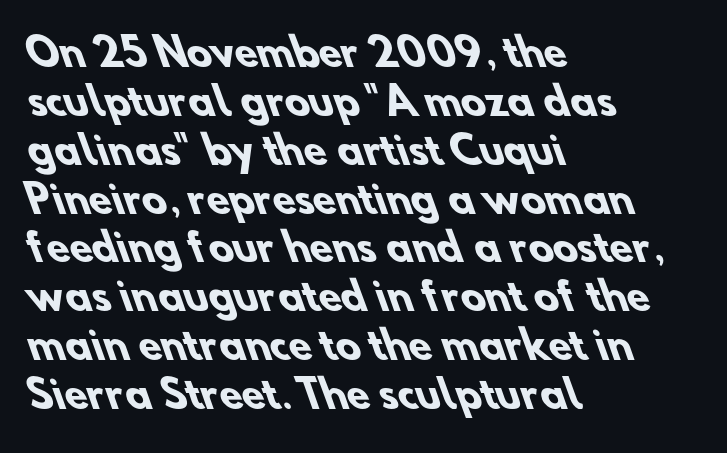
In terms of letterform style, serifs are entirely absent. A typesetter would call this zero additional tracking. Plenty of ink on the page — the face is bold. Only glyphs here, with clear space below each row. A typesetter would call this leading conventional body-copy spacing.
